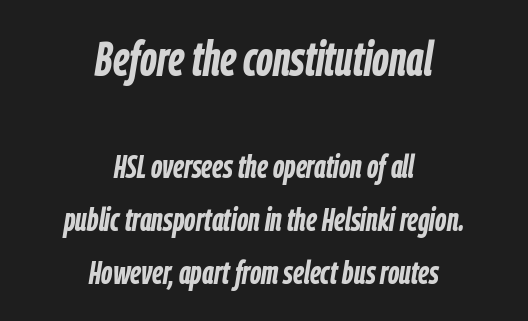
The image shows 49 px semibold, condensed type, italic (leaning right); set centered, normal line spacing (1.61x), normal letter spacing, not underlined; the first (top) block is 1.48x larger; low stroke contrast and a medium x-height.
